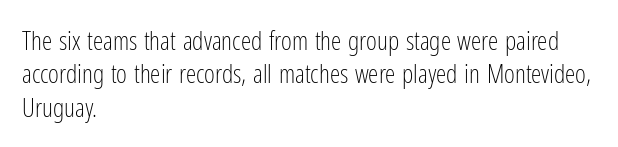
{"italic": "no", "bold": "no", "underline": "no", "align": "left", "line_spacing": "normal", "line_spacing_ratio": 1.28, "letter_spacing": "normal", "letter_spacing_em": 0.0, "glyph_px": 26}
